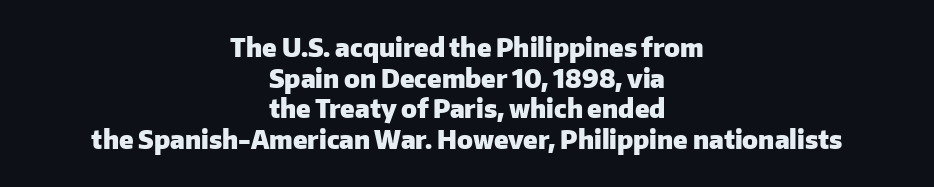
{"italic": "no", "bold": "yes", "underline": "no", "align": "center", "line_spacing_ratio": 1.23, "letter_spacing": "normal", "letter_spacing_em": 0.0, "glyph_px": 25}
